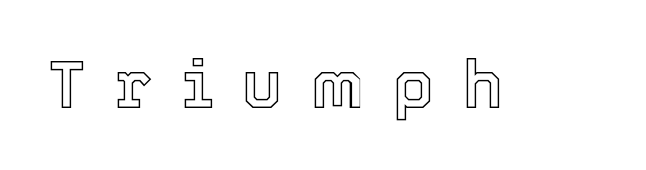
Q: Is the text italic (slanted)? A: No, it is upright.
Q: Is the text underlined? A: No.
Q: Is the spacing between letters normal or unusually wide? A: Unusually wide.
Q: Width (condensed, normal, or wide)? A: Normal.
Q: x-height? A: Medium.
Q: Monospaced? A: No.
